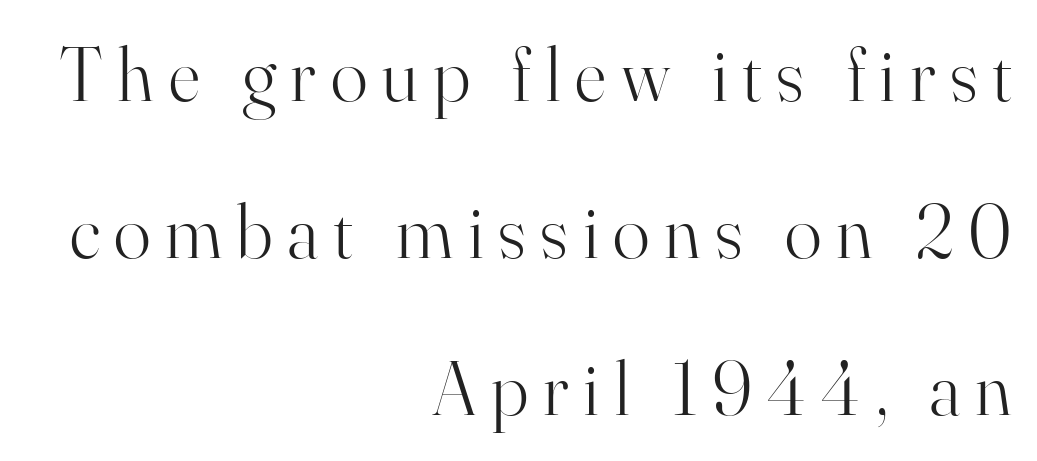
Q: Is the text bold? A: No.
Q: Is the text italic (slanted)? A: No, it is upright.
Q: Is the typeface a serif or a sans-serif typeface? A: Serif.
Q: Is the text underlined? A: No.
Q: How is the paragraph aligned? A: Right-aligned.
Q: Is the spacing between lines tight, normal or loose? A: Loose.
Q: Width (condensed, normal, or wide)? A: Normal.
Q: Stroke contrast? A: High.
Q: x-height? A: Small.
Q: Monospaced? A: No.
